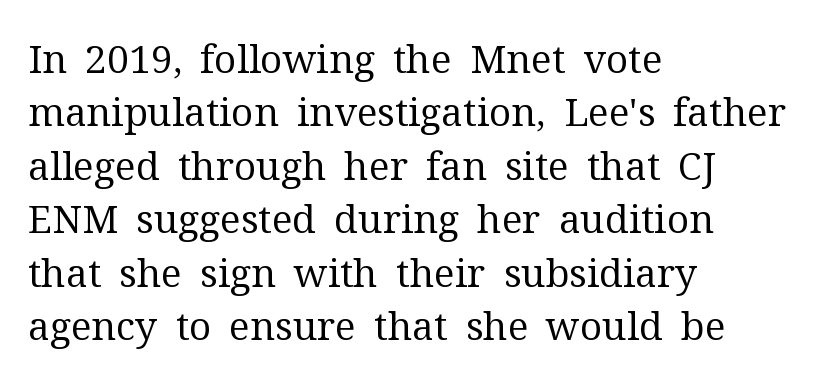
Q: Is the text bold? A: No.
Q: Is the text italic (slanted)? A: No, it is upright.
Q: Is the typeface a serif or a sans-serif typeface? A: Serif.
Q: Is the text underlined? A: No.
Q: How is the paragraph aligned? A: Left-aligned.
Q: Is the spacing between letters normal or unusually wide? A: Normal.
Q: Is the spacing between lines tight, normal or loose? A: Normal.
Q: Width (condensed, normal, or wide)? A: Normal.
Q: Stroke contrast? A: Medium.
Q: x-height? A: Medium.
Q: Monospaced? A: No.
